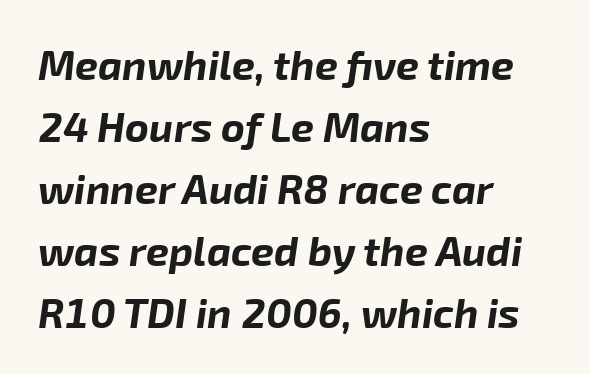
{"italic": "yes", "lean": "right", "slant_degrees": 8, "bold": "yes", "weight": "bold", "width": "normal", "stroke_contrast": "low", "x_height": "medium", "monospaced": "no", "underline": "no", "align": "left", "line_spacing": "normal", "line_spacing_ratio": 1.51, "letter_spacing": "normal", "letter_spacing_em": 0.0, "glyph_px": 41}
